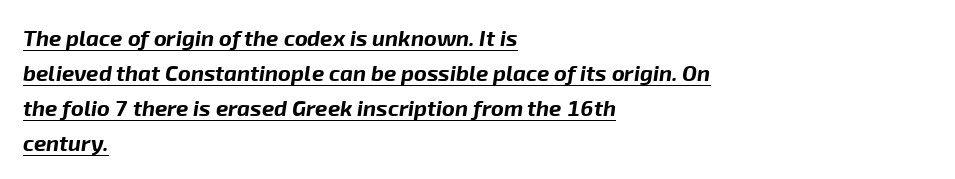
The image shows 22 px bold type, italic (leaning right); set left-aligned, normal line spacing (1.59x), normal letter spacing, underlined.
